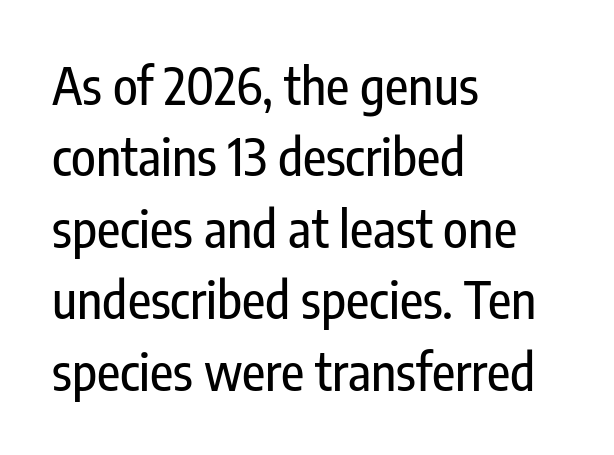
Q: Is the text italic (slanted)? A: No, it is upright.
Q: Is the typeface a serif or a sans-serif typeface? A: Sans-serif.
Q: Is the text underlined? A: No.
Q: How is the paragraph aligned? A: Left-aligned.
Q: Is the spacing between letters normal or unusually wide? A: Normal.
Q: Is the spacing between lines tight, normal or loose? A: Normal.
Q: Width (condensed, normal, or wide)? A: Condensed.
Q: Stroke contrast? A: Low.
Q: x-height? A: Medium.
Q: Monospaced? A: No.
